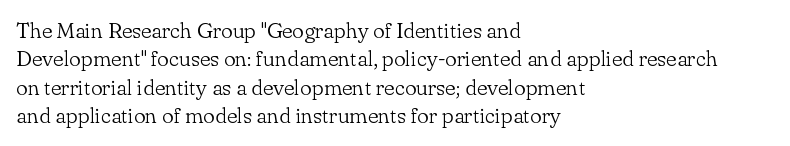
Q: Is the text bold? A: No.
Q: Is the text italic (slanted)? A: No, it is upright.
Q: Is the text underlined? A: No.
Q: How is the paragraph aligned? A: Left-aligned.
Q: Is the spacing between letters normal or unusually wide? A: Normal.
Q: Is the spacing between lines tight, normal or loose? A: Normal.
